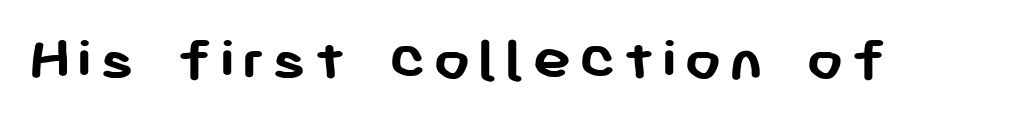
Proportional: the letters do not fall into vertical columns. Rendered with straight, roman letterforms. The passage shown is emphatically bold. The baseline area is clear. Observe the absence of serifs on each vertical stroke in this sample.
